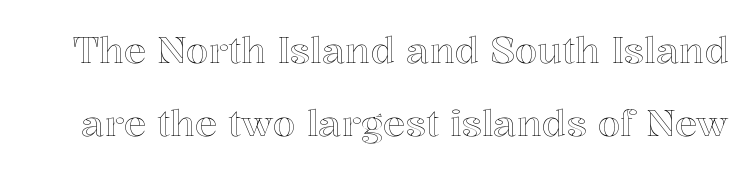
The image shows 37 px text type, upright; set loose line spacing (1.96x), normal letter spacing, not underlined; a medium x-height.
